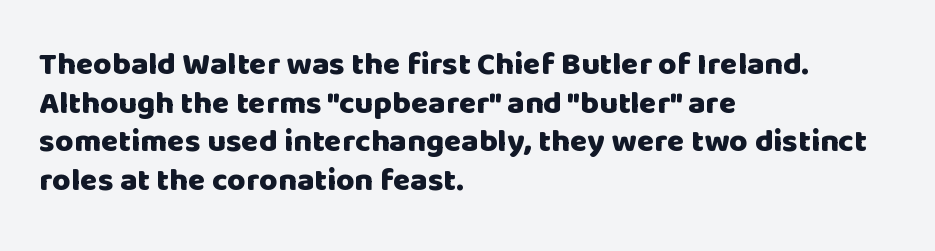
Q: Is the text bold? A: Yes.
Q: Is the text italic (slanted)? A: No, it is upright.
Q: Is the typeface a serif or a sans-serif typeface? A: Sans-serif.
Q: Is the text underlined? A: No.
Q: How is the paragraph aligned? A: Left-aligned.
Q: Is the spacing between letters normal or unusually wide? A: Normal.
Q: Width (condensed, normal, or wide)? A: Normal.
Q: Stroke contrast? A: Low.
Q: x-height? A: Large.
Q: Monospaced? A: No.
